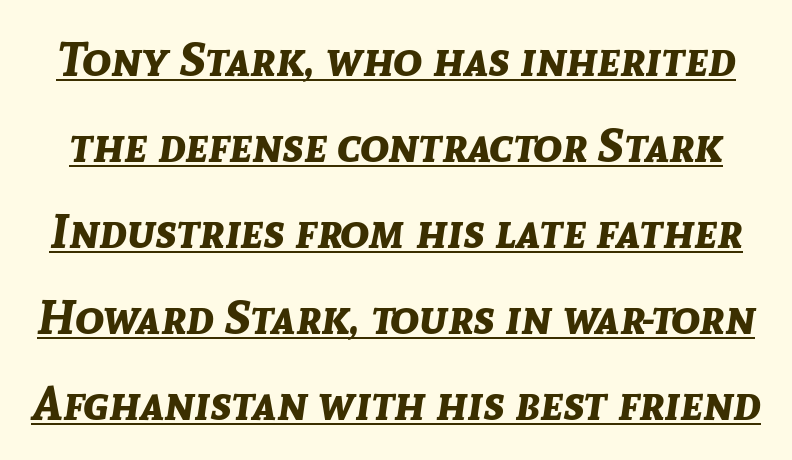
Note the varied advance widths — an 'i' is clearly narrower than an 'm'. The rendering uses a bold face; every stroke is thick and dark. Looks like someone drew a line under every word here. Default kerning and tracking; the words read as compact shapes. Style check: oblique.
